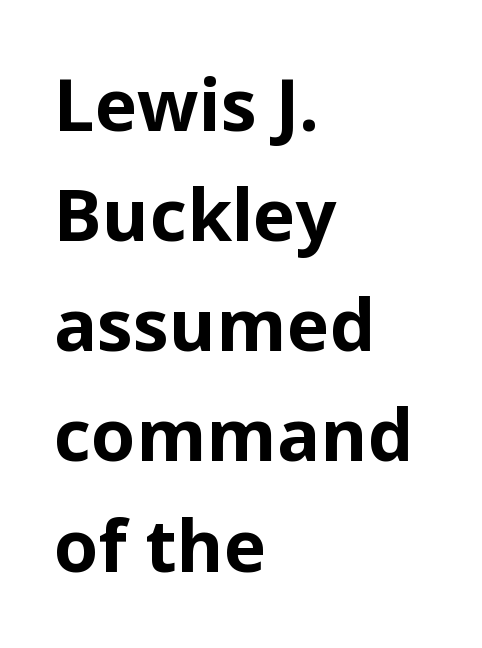
{"serif": "no", "italic": "no", "bold": "yes", "weight": "bold", "width": "normal", "stroke_contrast": "low", "x_height": "medium", "monospaced": "no", "underline": "no", "align": "left", "line_spacing": "normal", "line_spacing_ratio": 1.53, "letter_spacing": "normal", "letter_spacing_em": 0.0, "glyph_px": 72}
